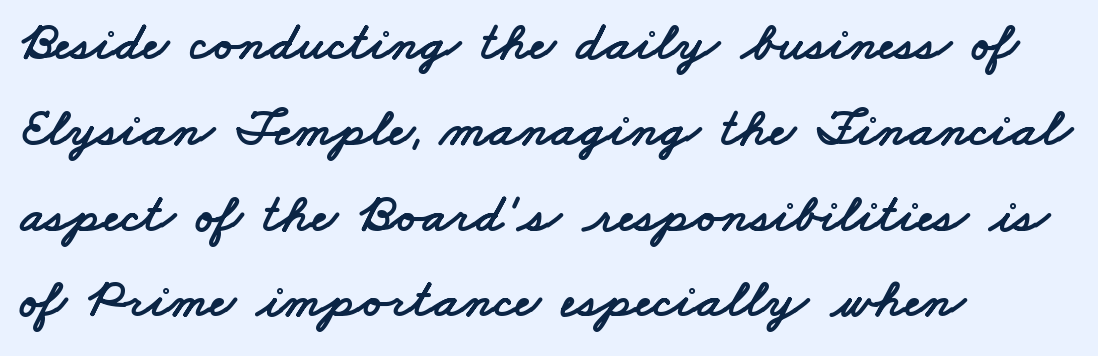
Letters rest on an invisible, unmarked baseline. These lines are composed in type without serifs. The face used here is proportionally spaced, like ordinary book or web type. In terms of leading, this rendering sits right in the middle. A classic flush-left, rag-right setting is used for this passage. Standard letterfit; no display-style spreading of the glyphs.
